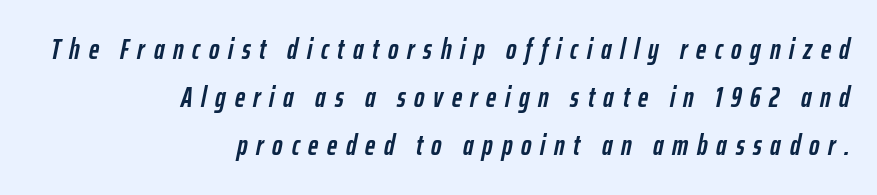
{"italic": "yes", "lean": "right", "slant_degrees": 12, "bold": "yes", "weight": "semibold", "width": "condensed", "stroke_contrast": "low", "x_height": "medium", "monospaced": "no", "underline": "no", "align": "right", "line_spacing_ratio": 1.71, "letter_spacing": "wide", "letter_spacing_em": 0.31, "glyph_px": 28}
